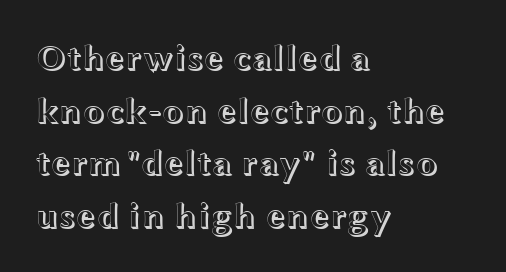
The setting favours the left margin, as ordinary paragraphs usually do. The passage shown is typed in a proportional face where columns would drift. How are the letters spaced? Ordinarily, with no added tracking. One glance says typical: line gaps are just what's usual.
